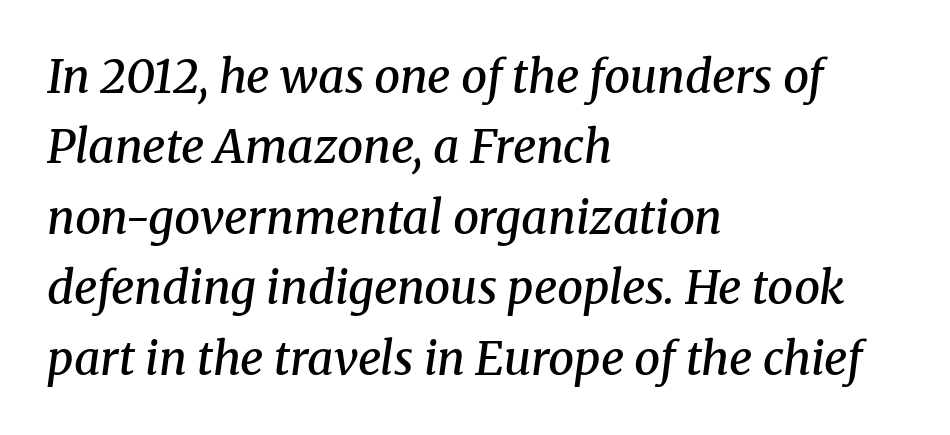
The image shows 46 px semibold serif type, italic (leaning right); set left-aligned, normal line spacing (1.53x), normal letter spacing, not underlined; medium stroke contrast and a medium x-height.
